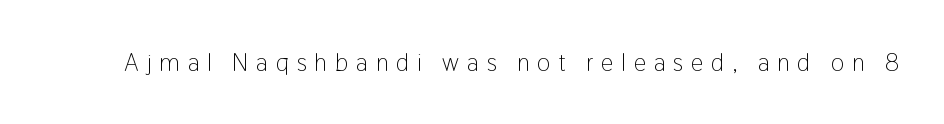
Q: Is the text bold? A: No.
Q: Is the text italic (slanted)? A: No, it is upright.
Q: Is the text underlined? A: No.
Q: Is the spacing between letters normal or unusually wide? A: Unusually wide.
